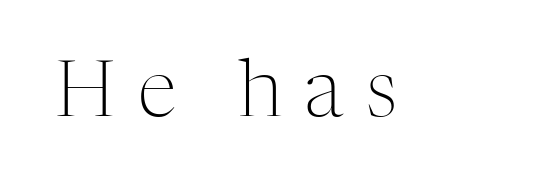
{"serif": "yes", "italic": "no", "bold": "no", "weight": "light", "width": "normal", "stroke_contrast": "medium", "x_height": "medium", "monospaced": "no", "underline": "no", "letter_spacing": "wide", "letter_spacing_em": 0.28, "glyph_px": 79}
